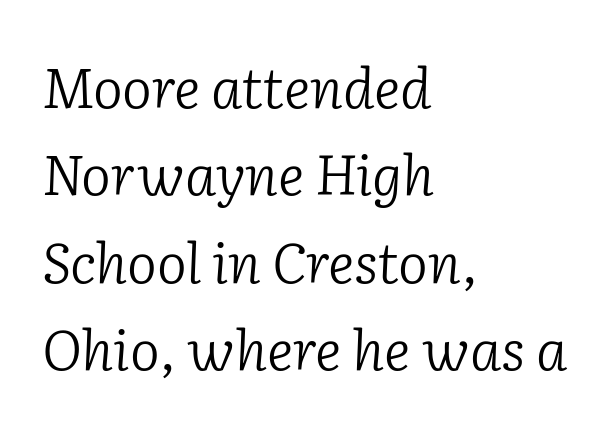
The space directly below the letters is spotless. Varying glyph widths throughout — classic text-font behaviour. Letters have the restrained weight of plain body copy at most. Default kerning and tracking; the words read as compact shapes.
